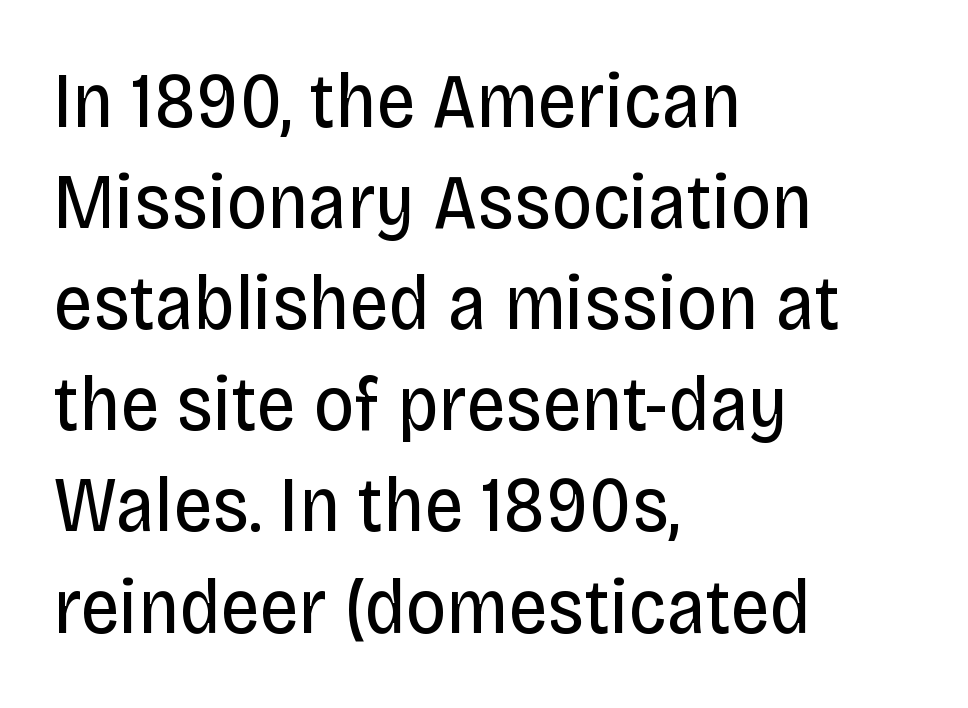
Q: Is the text bold? A: No.
Q: Is the text italic (slanted)? A: No, it is upright.
Q: Is the typeface a serif or a sans-serif typeface? A: Sans-serif.
Q: Is the text underlined? A: No.
Q: How is the paragraph aligned? A: Left-aligned.
Q: Is the spacing between letters normal or unusually wide? A: Normal.
Q: Is the spacing between lines tight, normal or loose? A: Normal.
Q: Width (condensed, normal, or wide)? A: Condensed.
Q: Stroke contrast? A: Low.
Q: x-height? A: Large.
Q: Monospaced? A: No.
